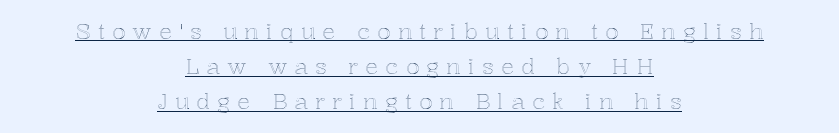
{"italic": "no", "underline": "yes", "align": "center", "line_spacing": "normal", "line_spacing_ratio": 1.6, "letter_spacing": "wide", "letter_spacing_em": 0.33, "glyph_px": 22}
